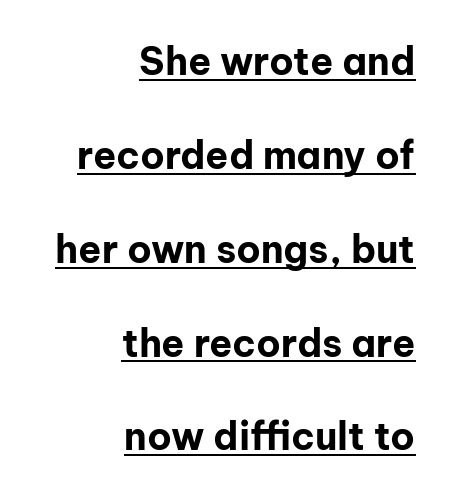
{"serif": "no", "italic": "no", "bold": "yes", "weight": "bold", "width": "normal", "stroke_contrast": "low", "x_height": "medium", "monospaced": "no", "underline": "yes", "align": "right", "line_spacing": "loose", "line_spacing_ratio": 2.47, "letter_spacing": "normal", "letter_spacing_em": 0.0, "glyph_px": 38}
